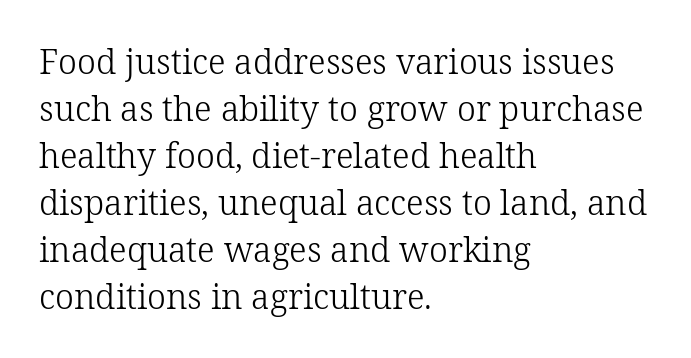
The image shows 34 px light serif type, upright; set left-aligned, normal line spacing (1.38x), normal letter spacing, not underlined; low stroke contrast and a medium x-height.
